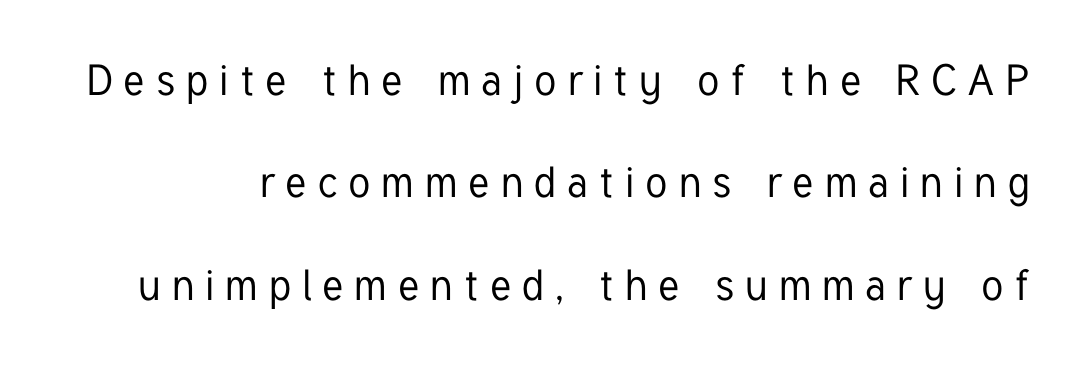
Q: Is the text italic (slanted)? A: No, it is upright.
Q: Is the typeface a serif or a sans-serif typeface? A: Sans-serif.
Q: Is the text underlined? A: No.
Q: Is the spacing between letters normal or unusually wide? A: Unusually wide.
Q: Is the spacing between lines tight, normal or loose? A: Loose.
Q: Width (condensed, normal, or wide)? A: Condensed.
Q: Stroke contrast? A: Low.
Q: x-height? A: Medium.
Q: Monospaced? A: No.
